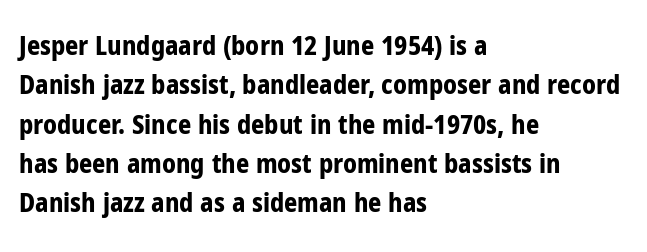
{"italic": "no", "bold": "yes", "underline": "no", "align": "left", "line_spacing": "normal", "line_spacing_ratio": 1.51, "letter_spacing": "normal", "letter_spacing_em": 0.0, "glyph_px": 26}
